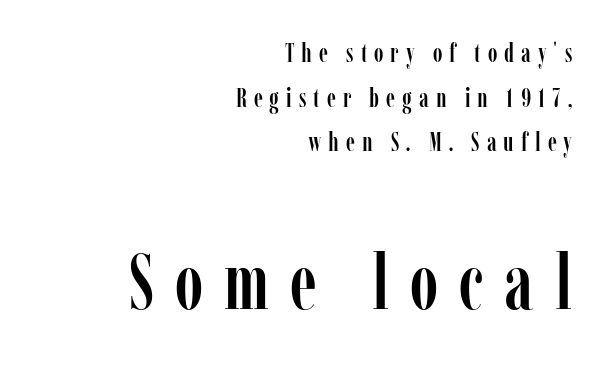
{"serif": "yes", "italic": "no", "width": "condensed", "stroke_contrast": "low", "x_height": "medium", "monospaced": "no", "underline": "no", "align": "right", "line_spacing_ratio": 1.72, "letter_spacing": "wide", "letter_spacing_em": 0.27, "larger_block": "second", "size_ratio": 3.0, "glyph_px": 78}
